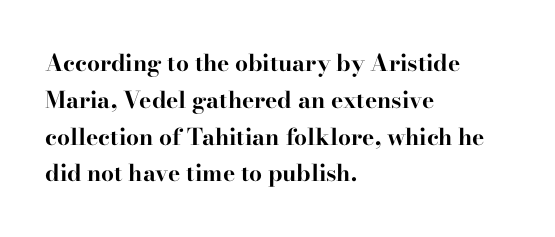
The passage shown stacks its lines at a standard gap. The rag falls on the right side of this text block. Nope, not italic — everything's standing straight. Rule under the text: the space is simply empty. The face used here is rendered with its standard letterfit.
